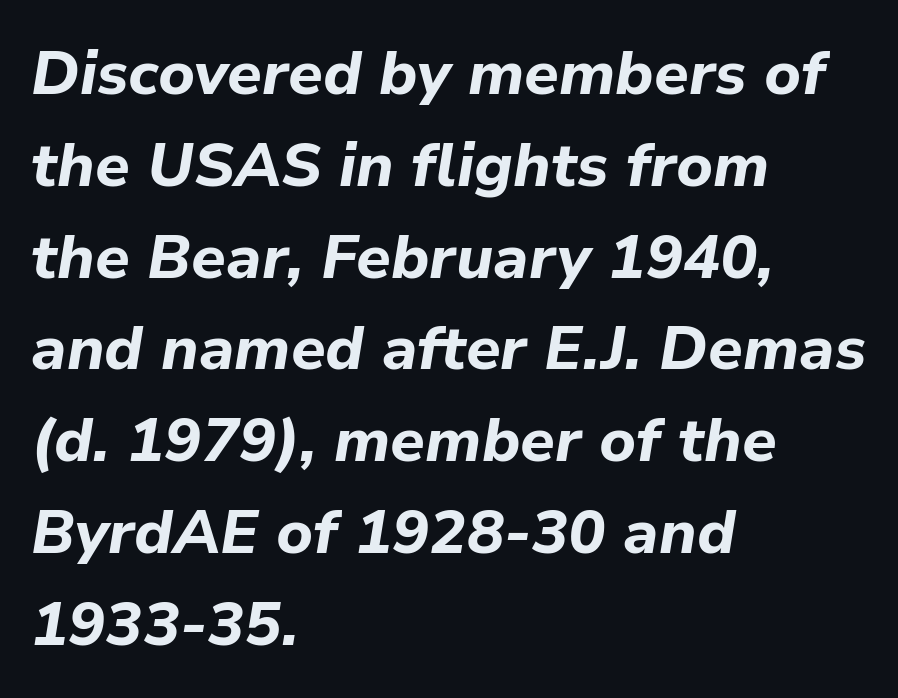
The image shows 62 px bold type, italic (leaning right); set left-aligned, normal line spacing (1.48x), normal letter spacing, not underlined; low stroke contrast and a medium x-height.
